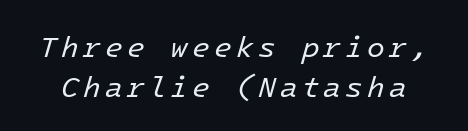
Q: Is the text bold? A: No.
Q: Is the text italic (slanted)? A: Yes, it leans right by about 16 degrees.
Q: Is the text underlined? A: No.
Q: Is the spacing between lines tight, normal or loose? A: Normal.
Q: Width (condensed, normal, or wide)? A: Normal.
Q: Stroke contrast? A: Low.
Q: x-height? A: Medium.
